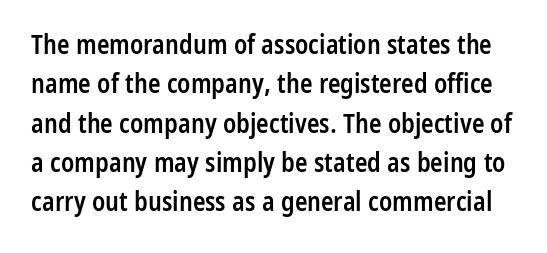
Q: Is the text bold? A: Semi-bold.
Q: Is the text italic (slanted)? A: No, it is upright.
Q: Is the text underlined? A: No.
Q: Is the spacing between letters normal or unusually wide? A: Normal.
Q: Is the spacing between lines tight, normal or loose? A: Normal.
